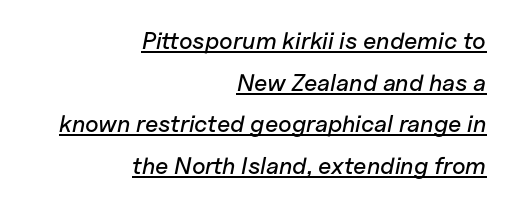
The image shows 24 px text type, italic (leaning right); set right-aligned, line spacing 1.73x, normal letter spacing, underlined.
